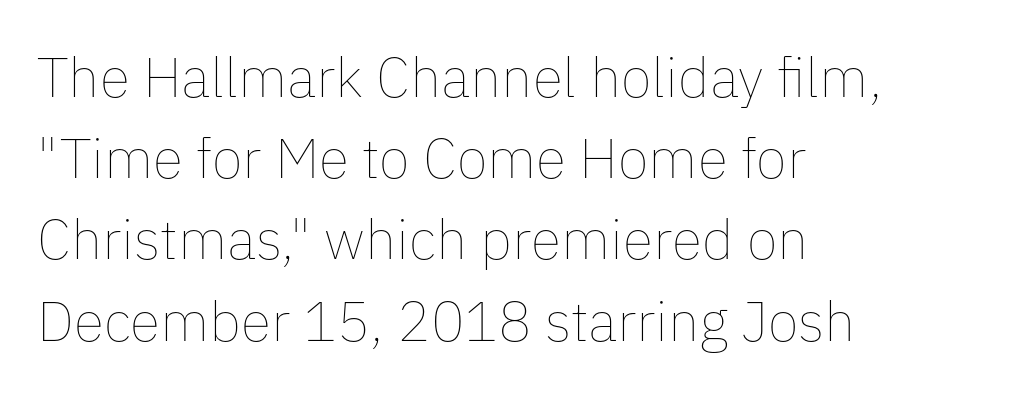
Typeset ragged right — the left edge is the straight one. The horizontal fit of the characters is conventional and even. Rule under the text: the space is simply empty. Italic? Not at all — the glyphs are vertical.
